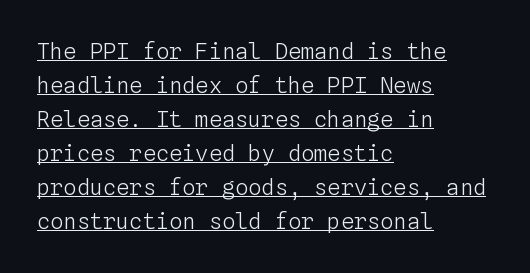
Q: Is the text bold? A: No.
Q: Is the text italic (slanted)? A: No, it is upright.
Q: Is the text underlined? A: Yes.
Q: How is the paragraph aligned? A: Left-aligned.
Q: Is the spacing between letters normal or unusually wide? A: Normal.
Q: Is the spacing between lines tight, normal or loose? A: Normal.
